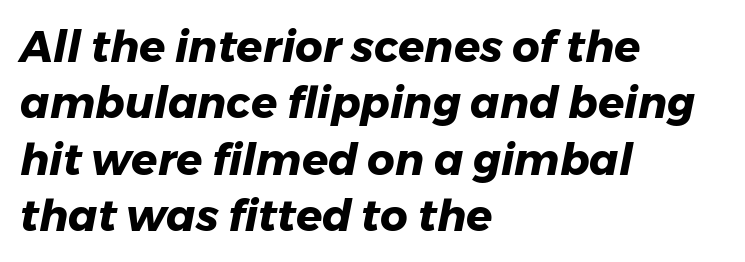
The image shows 43 px heavy type, italic (leaning right); set left-aligned, normal line spacing (1.31x), normal letter spacing, not underlined; low stroke contrast and a medium x-height.
